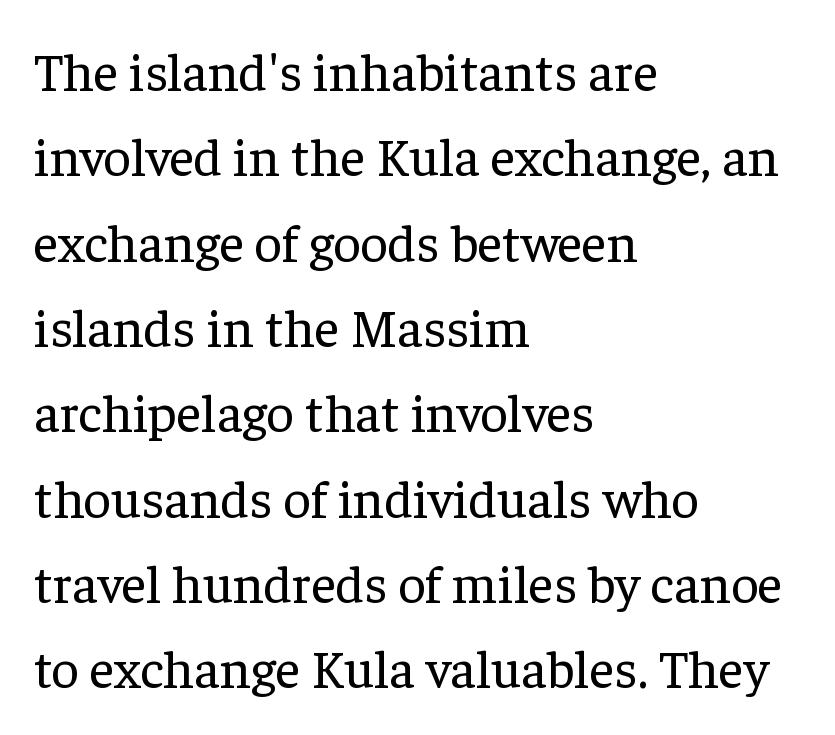
{"serif": "yes", "italic": "no", "bold": "no", "weight": "regular", "width": "normal", "stroke_contrast": "low", "x_height": "medium", "monospaced": "no", "underline": "no", "align": "left", "line_spacing": "normal", "line_spacing_ratio": 1.58, "letter_spacing": "normal", "letter_spacing_em": 0.0, "glyph_px": 54}
